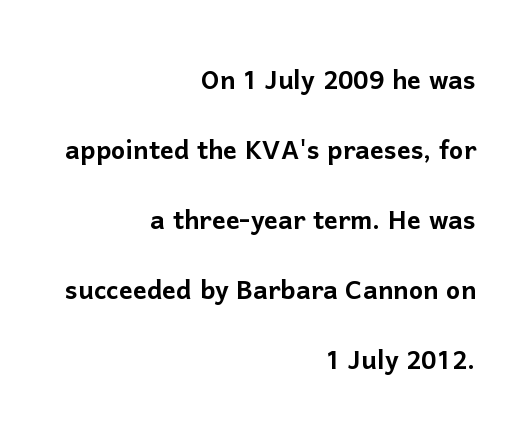
Q: Is the text italic (slanted)? A: No, it is upright.
Q: Is the typeface a serif or a sans-serif typeface? A: Sans-serif.
Q: Is the text underlined? A: No.
Q: How is the paragraph aligned? A: Right-aligned.
Q: Is the spacing between letters normal or unusually wide? A: Normal.
Q: Is the spacing between lines tight, normal or loose? A: Loose.
Q: Width (condensed, normal, or wide)? A: Normal.
Q: Stroke contrast? A: Low.
Q: x-height? A: Medium.
Q: Monospaced? A: No.
